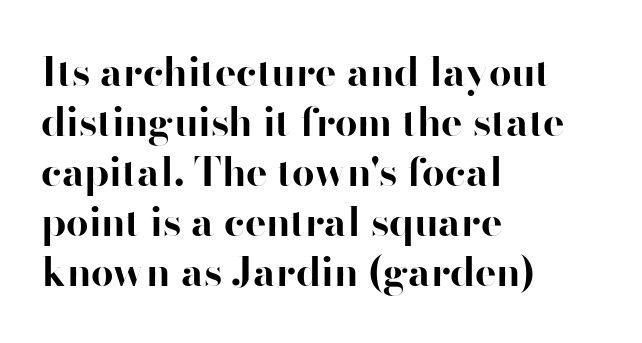
Q: Is the text bold? A: Yes.
Q: Is the text italic (slanted)? A: No, it is upright.
Q: Is the typeface a serif or a sans-serif typeface? A: Sans-serif.
Q: Is the text underlined? A: No.
Q: How is the paragraph aligned? A: Left-aligned.
Q: Is the spacing between letters normal or unusually wide? A: Normal.
Q: Is the spacing between lines tight, normal or loose? A: Normal.
Q: Width (condensed, normal, or wide)? A: Normal.
Q: Stroke contrast? A: High.
Q: x-height? A: Small.
Q: Monospaced? A: No.
